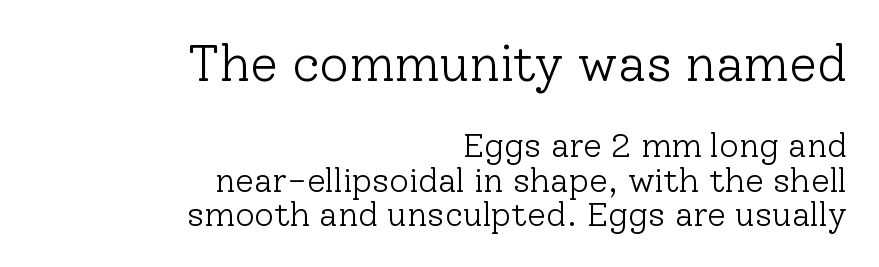
No extra tracking has been applied to these lines. The paragraph shown leans on its right margin. The designer gave the opening block more size than the closing block. This is roman type, the default non-slanted kind. The passage shown is typeset with a serif family.
